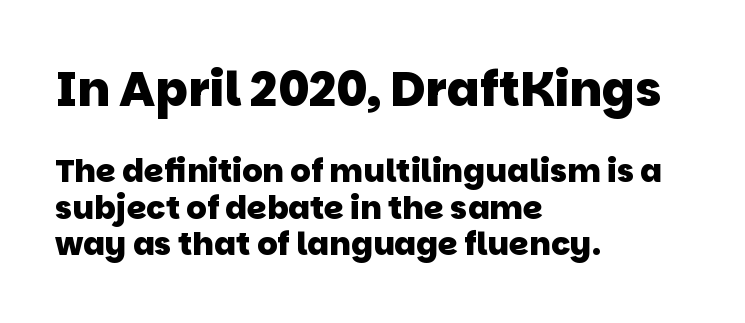
{"serif": "no", "bold": "yes", "weight": "heavy", "width": "normal", "stroke_contrast": "low", "x_height": "large", "monospaced": "no", "underline": "no", "align": "left", "line_spacing": "tight", "line_spacing_ratio": 1.14, "letter_spacing": "normal", "letter_spacing_em": 0.0, "larger_block": "first", "size_ratio": 1.5, "glyph_px": 48}
